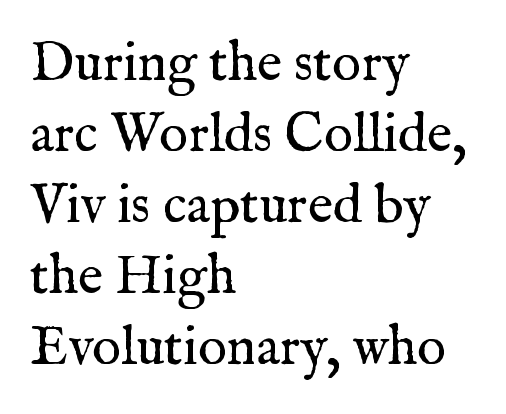
The image shows 55 px regular-weight serif type, upright; set left-aligned, normal line spacing (1.29x), normal letter spacing, not underlined; medium stroke contrast and a medium x-height.
